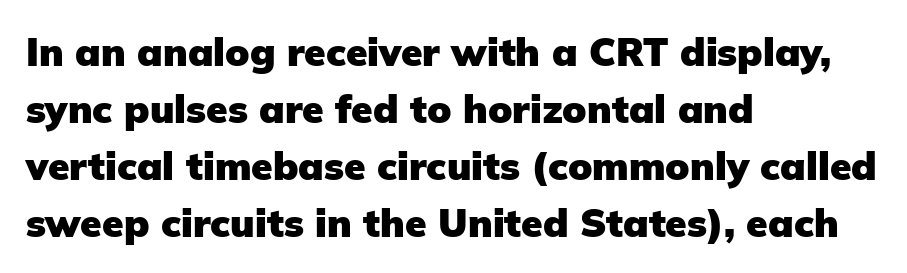
{"serif": "no", "italic": "no", "bold": "yes", "weight": "heavy", "width": "normal", "stroke_contrast": "low", "x_height": "medium", "monospaced": "no", "underline": "no", "align": "left", "line_spacing": "normal", "line_spacing_ratio": 1.46, "letter_spacing": "normal", "letter_spacing_em": 0.0, "glyph_px": 39}
